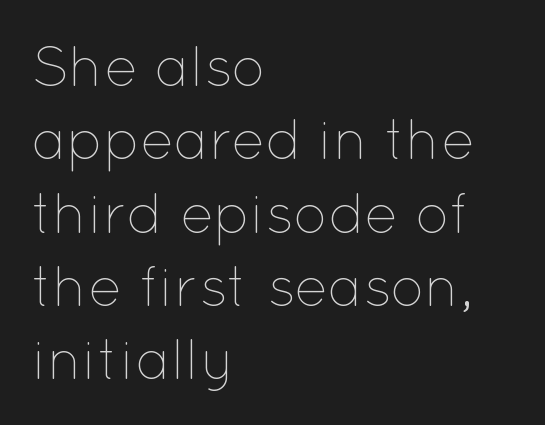
These lines stack with their left ends in a neat column. How are the letters spaced? Ordinarily, with no added tracking. The space beneath each line is pristine and unruled. What's the leading like? Ordinary, nothing unusual. Proportional: the letters do not fall into vertical columns. Is the stroke heavy? The answer is a plain regular-or-lighter.
